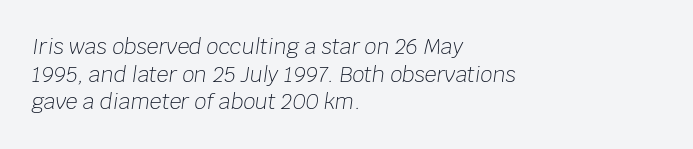
The image shows 21 px text type, italic (leaning right); set left-aligned, normal line spacing (1.32x), normal letter spacing, not underlined.
